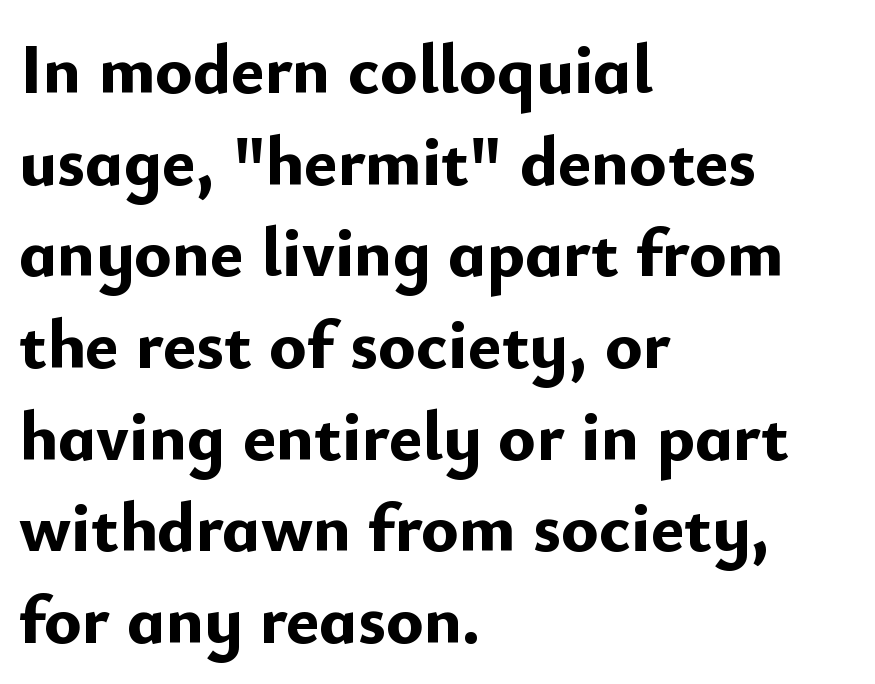
Designer's note — italics off, roman on. Looks like regular typesetting: each glyph gets only the width it needs. The specimen omits any rule beneath the text block's lines. Heft: maximum for text — a bold.
